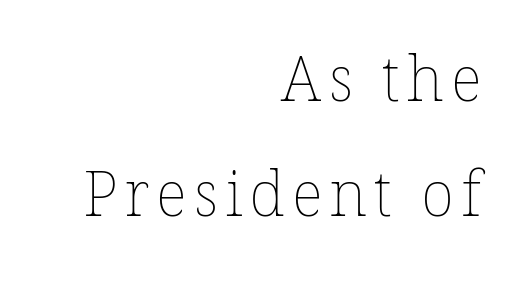
The face used here is proportionally spaced, like ordinary book or web type. Weight: not bold — regular or lighter. Type without underlining. This sample is right-justified, so line beginnings fall wherever the words allow.
